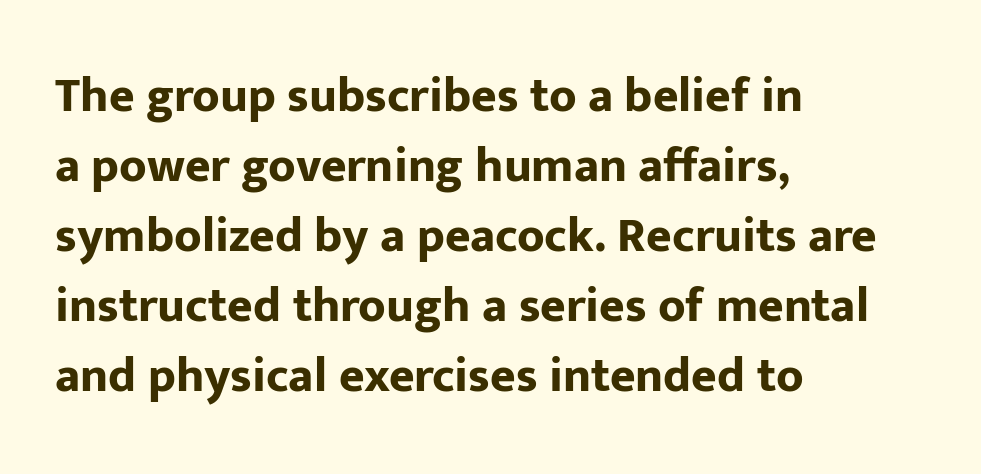
The rendering uses natural spacing where letterforms have individual widths. Is this a sans? Yes — the strokes have no serifs. In terms of posture, this sample is upright. The ragged edge is on the right, which tells us the setting is flush left. Here the glyphs are tracked normally, forming tight word shapes.
